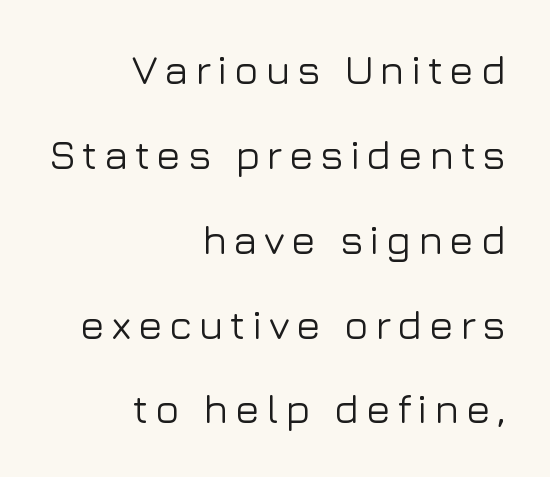
Has an underline been added? It has not. Examine the stroke ends and you'll find no serifs. Where is the straight margin? On the right. The rendering uses natural spacing where letterforms have individual widths. When letters stand straight like this, we call the style roman or upright.
